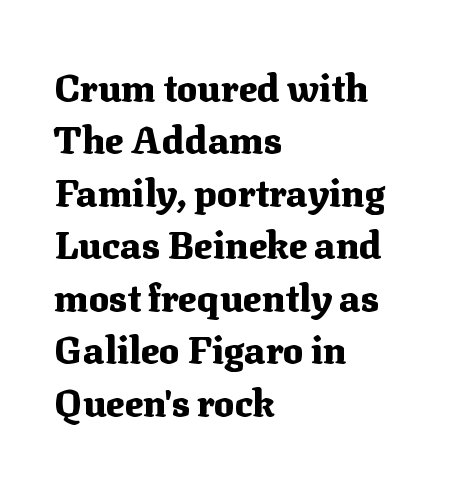
{"serif": "yes", "italic": "no", "bold": "yes", "weight": "heavy", "width": "normal", "stroke_contrast": "medium", "x_height": "medium", "monospaced": "no", "underline": "no", "align": "left", "line_spacing": "normal", "line_spacing_ratio": 1.38, "letter_spacing": "normal", "letter_spacing_em": 0.0, "glyph_px": 38}
